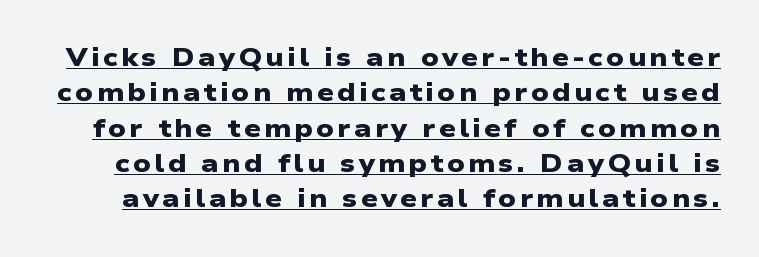
The image shows 26 px bold type; set normal line spacing (1.36x), underlined.
